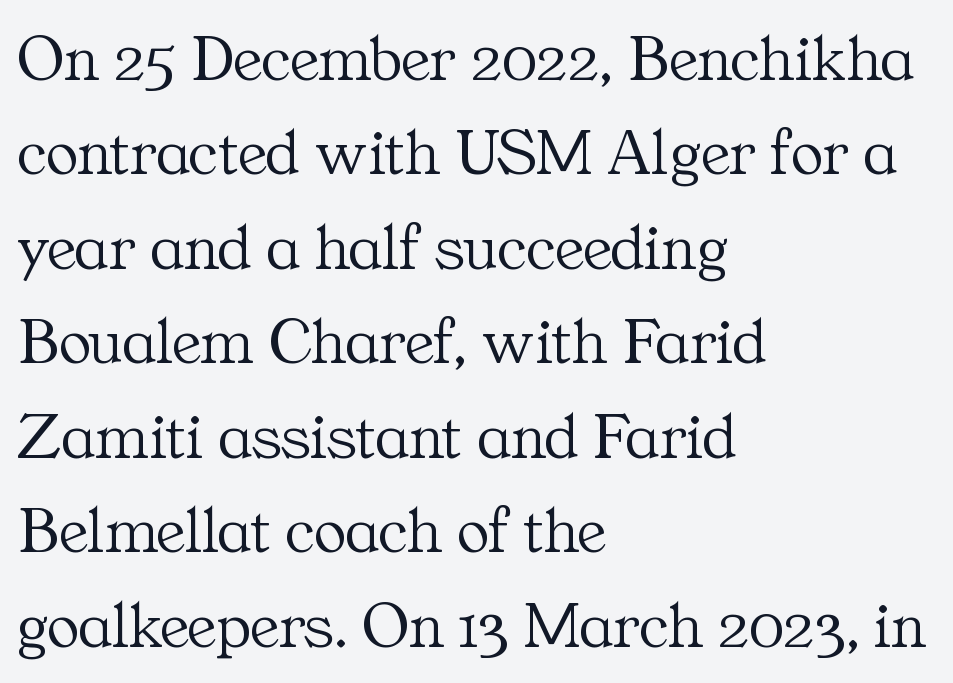
The image shows 67 px light serif type, upright; set left-aligned, normal line spacing (1.41x), normal letter spacing, not underlined; medium stroke contrast and a medium x-height.
